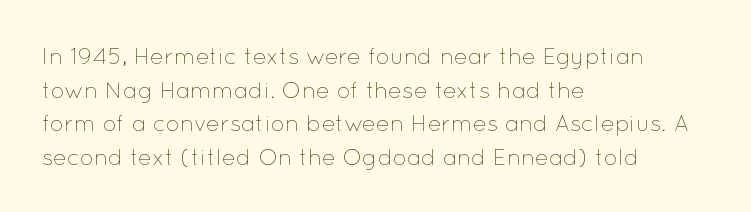
The image shows 23 px text type, upright; set left-aligned, normal line spacing (1.46x), normal letter spacing, not underlined.
